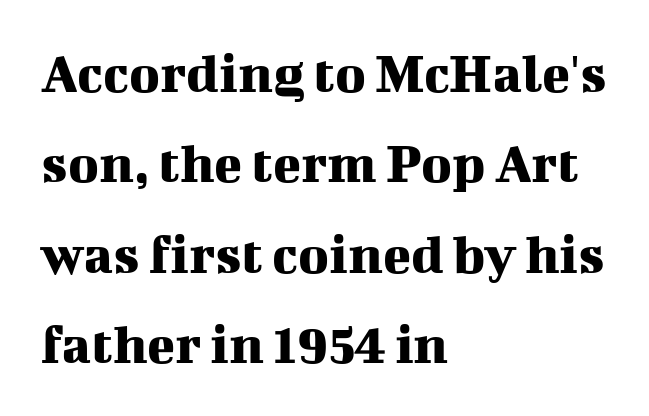
The glyphs in this specimen are seriffed. Is this a fixed-width face? No — the glyphs have proportional, varying widths. These lines were composed using upright roman letters. The baseline area is clear. Notice how the passage keeps a crisp vertical edge on the left only.
